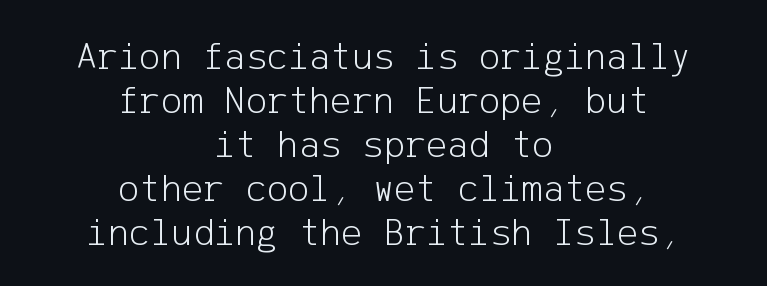
The image shows 40 px light sans-serif type, upright; set centered, tight line spacing (1.1x), normal letter spacing, not underlined; low stroke contrast and a medium x-height.
